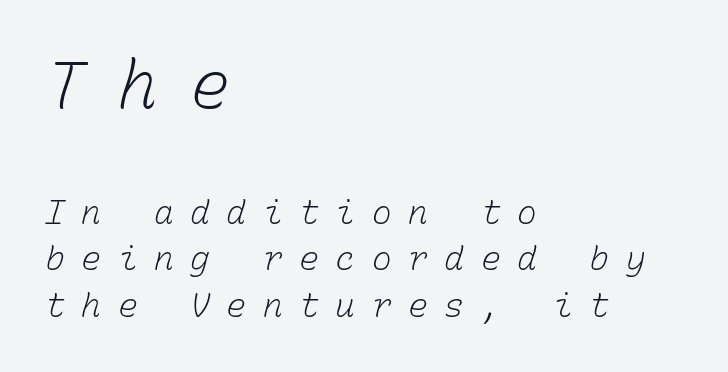
The cut favours lightness, reaching ordinary text weight at its darkest. These lines are rendered in a fixed-pitch font. These lines are set flush left with a ragged right edge. The designer gave the opening block more size than the closing block. The space between consecutive lines is moderate.
